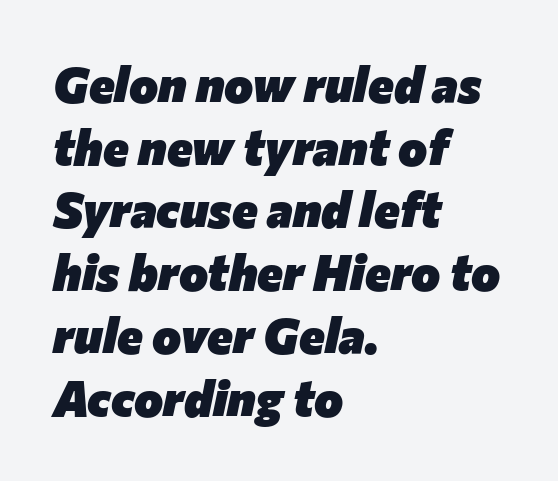
Whoever set this chose a conventional vertical rhythm. Think of a printed novel: that variable character pitch is what you see here. The typography opts for an oblique posture over an upright one. Caption: bold face, heavy strokes. The setting favours the left margin, as ordinary paragraphs usually do.
